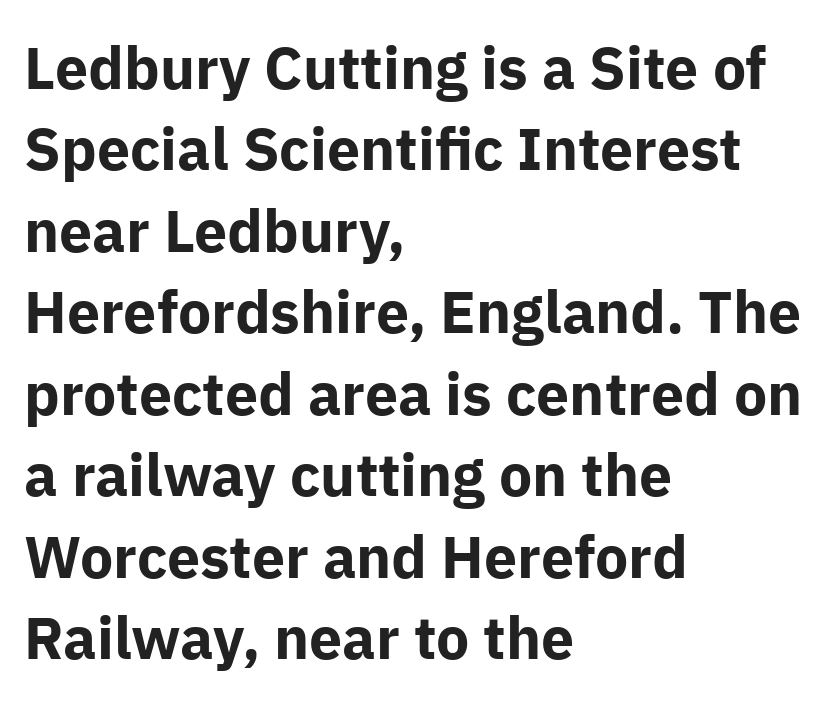
Horizontal bands of white between lines are of average thickness. A typesetter would label this face a sans. Each line starts at the same left margin while the right side varies. On the weight axis this lands at bold, roughly 700. Quick note: underline off.
